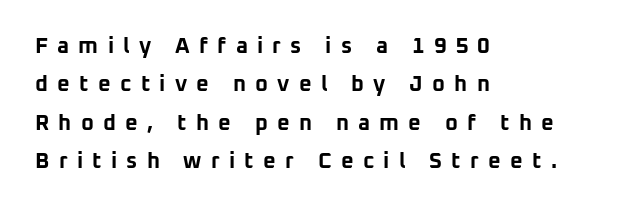
Q: Is the text bold? A: Yes.
Q: Is the text italic (slanted)? A: No, it is upright.
Q: Is the text underlined? A: No.
Q: How is the paragraph aligned? A: Left-aligned.
Q: Is the spacing between letters normal or unusually wide? A: Unusually wide.
